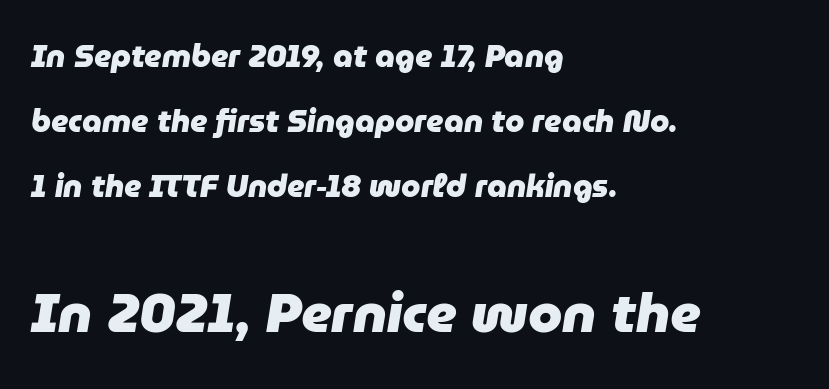
{"italic": "yes", "lean": "right", "slant_degrees": 9, "bold": "yes", "weight": "heavy", "width": "normal", "stroke_contrast": "low", "x_height": "medium", "monospaced": "no", "underline": "no", "align": "left", "line_spacing": "loose", "line_spacing_ratio": 2.09, "letter_spacing": "normal", "letter_spacing_em": 0.0, "larger_block": "second", "size_ratio": 1.77, "glyph_px": 55}
